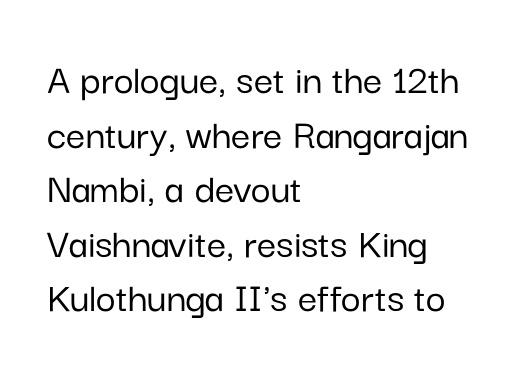
The passage shown is typed in a proportional face where columns would drift. This is roman type, the default non-slanted kind. Nothing unusual about the tracking: characters are spaced as the font intends. Regarding serifs, this sample does without them. Words float on clear page, feet unadorned. The lines in this sample share a left origin and differ only in where they stop.
